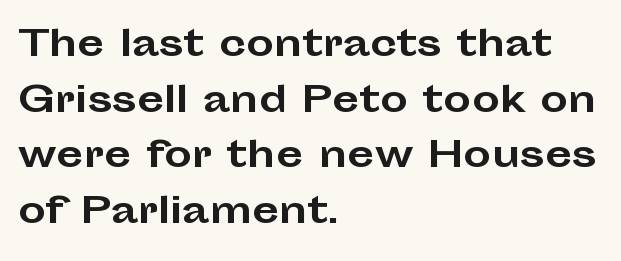
Q: Is the text bold? A: Yes.
Q: Is the text italic (slanted)? A: No, it is upright.
Q: Is the typeface a serif or a sans-serif typeface? A: Sans-serif.
Q: Is the text underlined? A: No.
Q: How is the paragraph aligned? A: Left-aligned.
Q: Is the spacing between letters normal or unusually wide? A: Normal.
Q: Is the spacing between lines tight, normal or loose? A: Normal.
Q: Width (condensed, normal, or wide)? A: Wide.
Q: Stroke contrast? A: Low.
Q: x-height? A: Medium.
Q: Monospaced? A: No.
